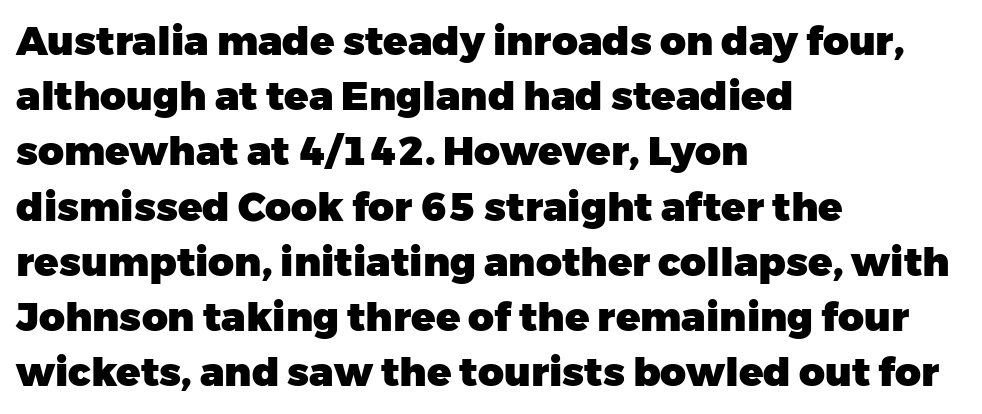
Q: Is the text bold? A: Yes.
Q: Is the text italic (slanted)? A: No, it is upright.
Q: Is the typeface a serif or a sans-serif typeface? A: Sans-serif.
Q: Is the text underlined? A: No.
Q: How is the paragraph aligned? A: Left-aligned.
Q: Is the spacing between letters normal or unusually wide? A: Normal.
Q: Is the spacing between lines tight, normal or loose? A: Normal.
Q: Width (condensed, normal, or wide)? A: Normal.
Q: Stroke contrast? A: Low.
Q: x-height? A: Medium.
Q: Monospaced? A: No.
